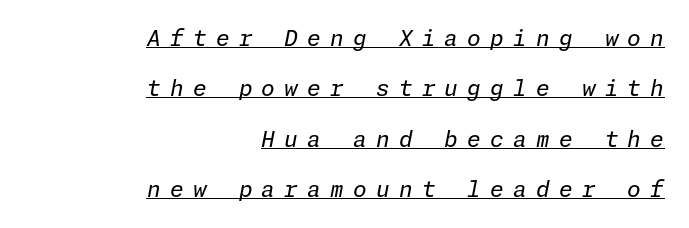
Quick note: italic. The compositor pushed each line to the right boundary. This rendering widens character spacing well past its baseline value. Compared with undecorated copy, this sample adds a rule below the words. The block of text is sparse from top to bottom, with ample space between rows.
